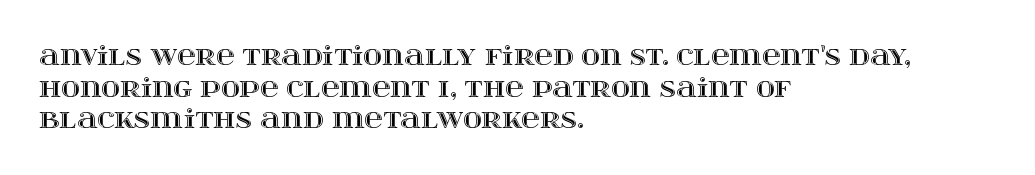
{"italic": "no", "underline": "no", "align": "left", "line_spacing_ratio": 1.22, "letter_spacing": "normal", "letter_spacing_em": 0.0, "glyph_px": 26}
